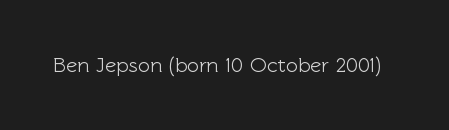
{"italic": "no", "underline": "no", "letter_spacing": "normal", "letter_spacing_em": 0.0, "glyph_px": 21}
